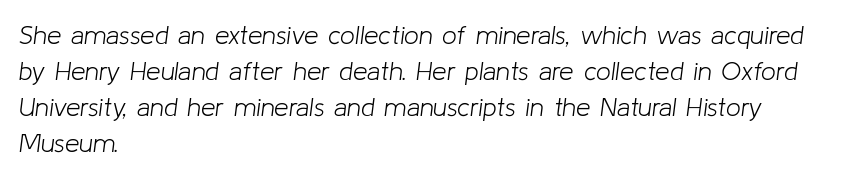
Q: Is the text bold? A: No.
Q: Is the text italic (slanted)? A: Yes, it leans right by about 8 degrees.
Q: Is the text underlined? A: No.
Q: How is the paragraph aligned? A: Left-aligned.
Q: Is the spacing between letters normal or unusually wide? A: Normal.
Q: Is the spacing between lines tight, normal or loose? A: Normal.
